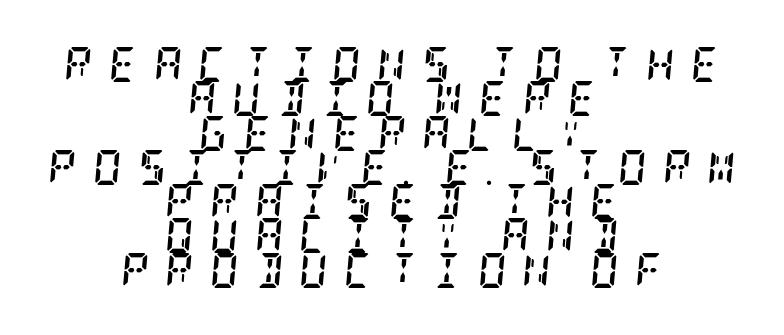
The image shows 35 px semibold, condensed serif type, italic (leaning right); set centered, tight line spacing (0.98x), unusually wide letter spacing (+0.46 em), not underlined; low stroke contrast and a large x-height.
